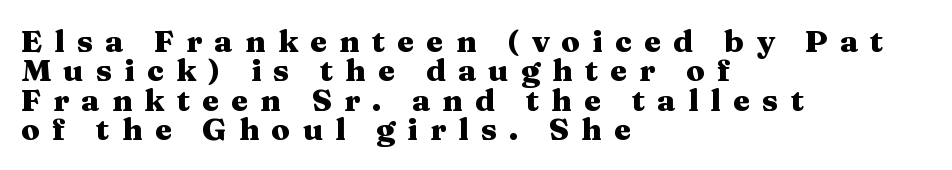
The strip under each line holds only bare page. Typographically, this falls in the serif category. The tracking reads as deliberately expanded to a designer's eye. Notice how the stems are strictly vertical — no italics here.
